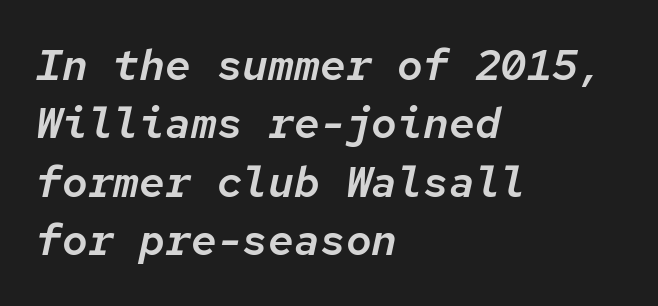
Q: Is the text italic (slanted)? A: Yes, it leans right by about 12 degrees.
Q: Is the text underlined? A: No.
Q: How is the paragraph aligned? A: Left-aligned.
Q: Is the spacing between letters normal or unusually wide? A: Normal.
Q: Is the spacing between lines tight, normal or loose? A: Normal.
Q: Width (condensed, normal, or wide)? A: Normal.
Q: Stroke contrast? A: Low.
Q: x-height? A: Medium.
Q: Monospaced? A: Yes.
